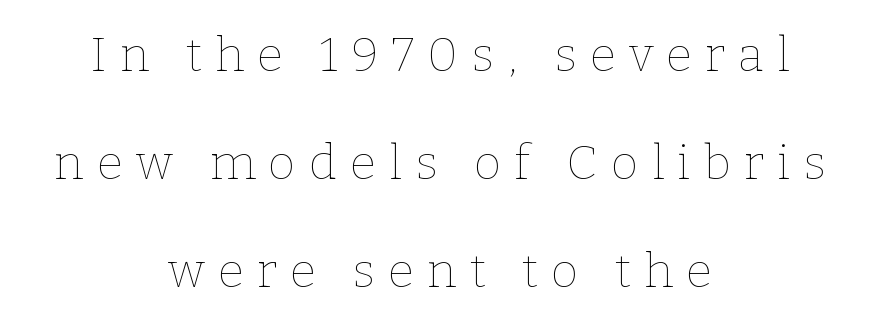
The image shows 48 px thin type, upright; set centered, loose line spacing (2.25x), unusually wide letter spacing (+0.27 em), not underlined; low stroke contrast and a medium x-height.
